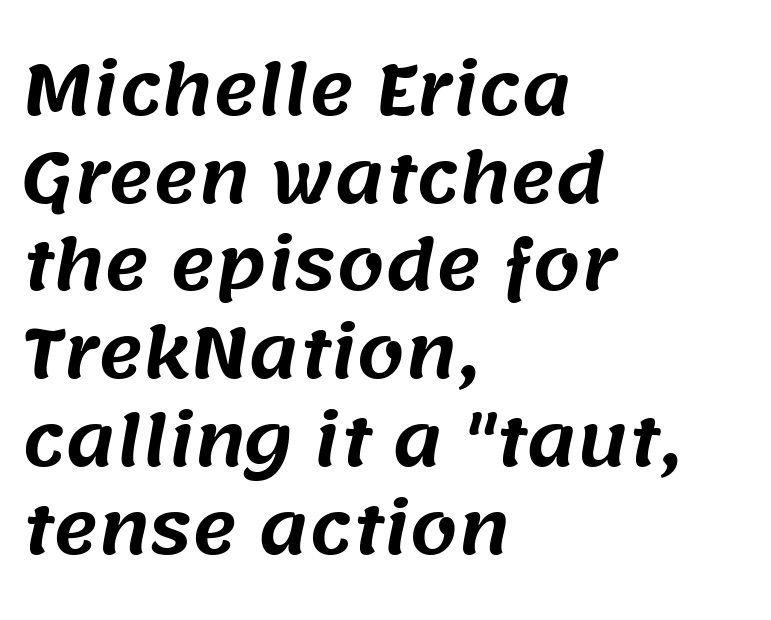
{"serif": "no", "width": "normal", "stroke_contrast": "medium", "x_height": "large", "monospaced": "no", "underline": "no", "align": "left", "line_spacing": "normal", "line_spacing_ratio": 1.29, "letter_spacing": "normal", "letter_spacing_em": 0.0, "glyph_px": 68}
